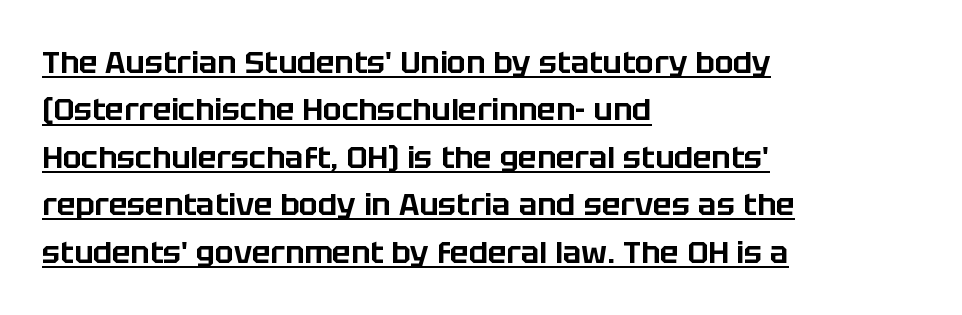
{"serif": "no", "italic": "no", "width": "normal", "stroke_contrast": "low", "x_height": "large", "monospaced": "no", "underline": "yes", "align": "left", "line_spacing": "normal", "line_spacing_ratio": 1.53, "letter_spacing": "normal", "letter_spacing_em": 0.0, "glyph_px": 31}
